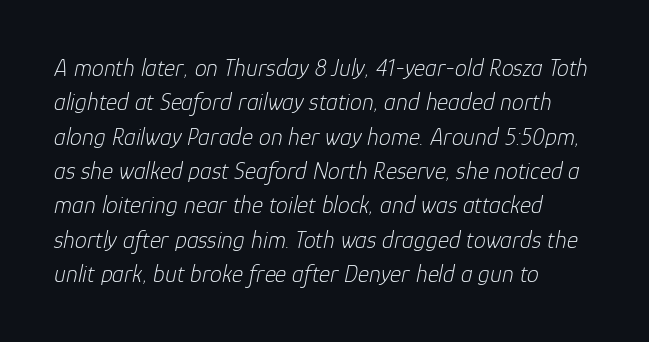
The image shows 24 px text type, italic (leaning right); set left-aligned, normal line spacing (1.43x), normal letter spacing, not underlined.
